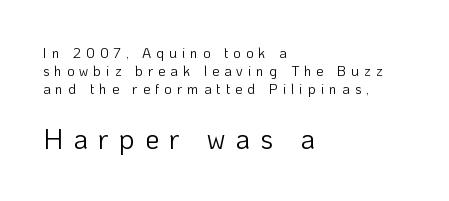
The image shows 28 px light sans-serif type, upright; set left-aligned, normal line spacing (1.28x), unusually wide letter spacing (+0.36 em), not underlined; the second (bottom) block is 2.0x larger; low stroke contrast and a medium x-height.
